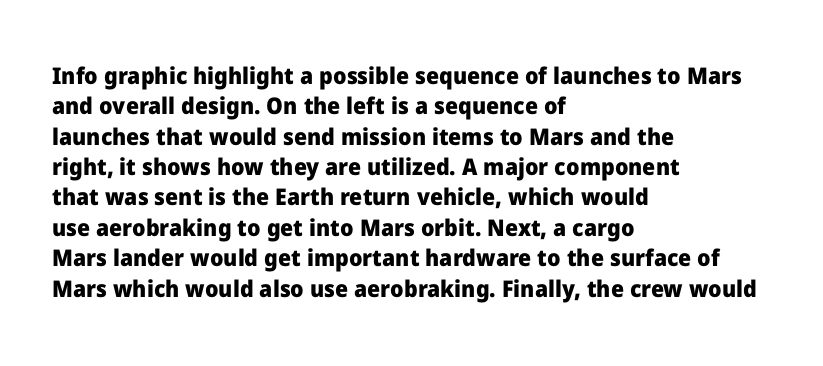
Q: Is the text bold? A: Yes.
Q: Is the text italic (slanted)? A: No, it is upright.
Q: Is the text underlined? A: No.
Q: How is the paragraph aligned? A: Left-aligned.
Q: Is the spacing between letters normal or unusually wide? A: Normal.
Q: Is the spacing between lines tight, normal or loose? A: Normal.
